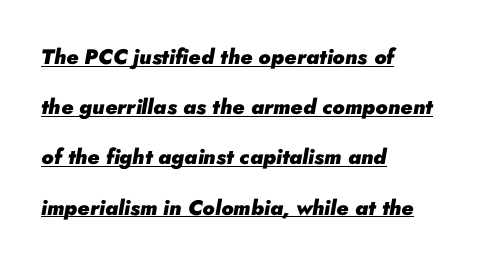
Q: Is the text bold? A: Yes.
Q: Is the text italic (slanted)? A: Yes, it leans right by about 10 degrees.
Q: Is the text underlined? A: Yes.
Q: How is the paragraph aligned? A: Left-aligned.
Q: Is the spacing between letters normal or unusually wide? A: Normal.
Q: Is the spacing between lines tight, normal or loose? A: Loose.
